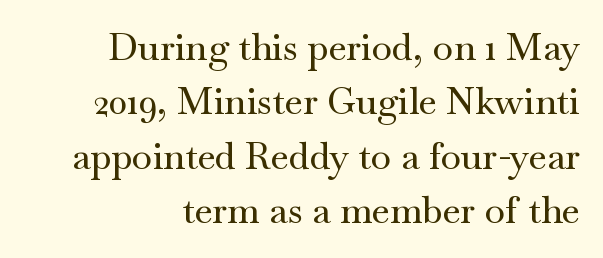
The image shows 37 px wide serif type, upright; set right-aligned, normal line spacing (1.47x), normal letter spacing, not underlined; medium stroke contrast and a small x-height.
